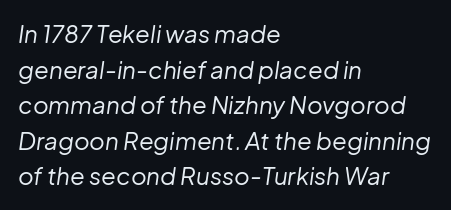
The image shows 24 px text type, italic (leaning right); set left-aligned, normal line spacing (1.48x), normal letter spacing, not underlined.
